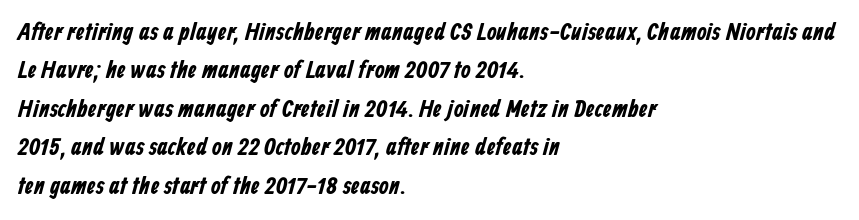
The image shows 25 px text type; set left-aligned, normal line spacing (1.54x), normal letter spacing, not underlined.
